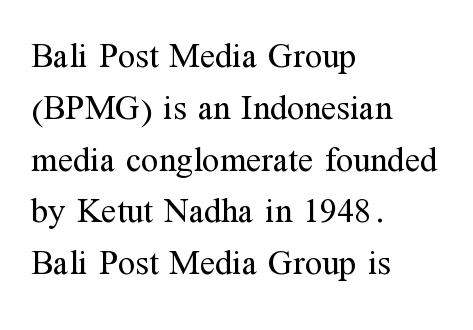
The image shows 35 px regular-weight serif type, upright; set left-aligned, normal line spacing (1.48x), normal letter spacing, not underlined; medium stroke contrast and a medium x-height.
